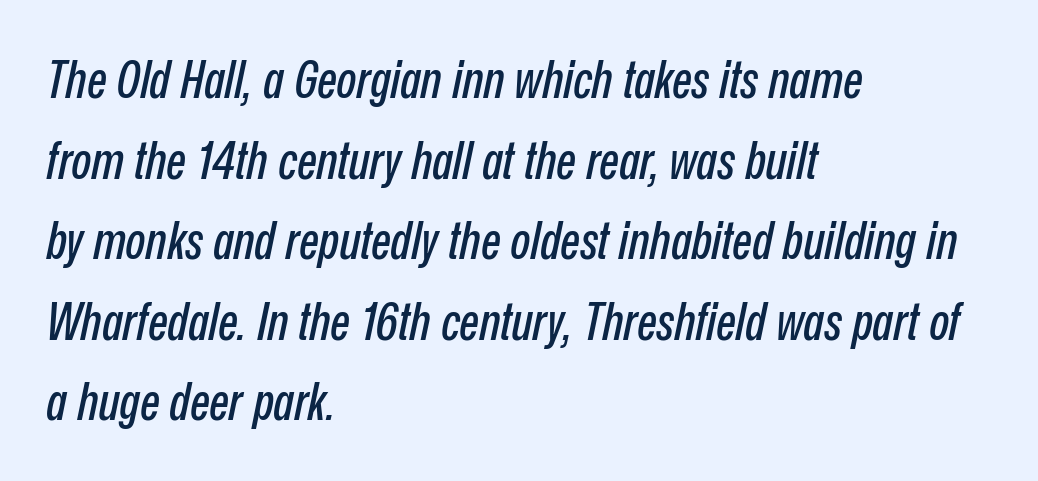
The image shows 52 px condensed type, italic (leaning right); set left-aligned, normal line spacing (1.55x), normal letter spacing, not underlined; low stroke contrast and a medium x-height.
